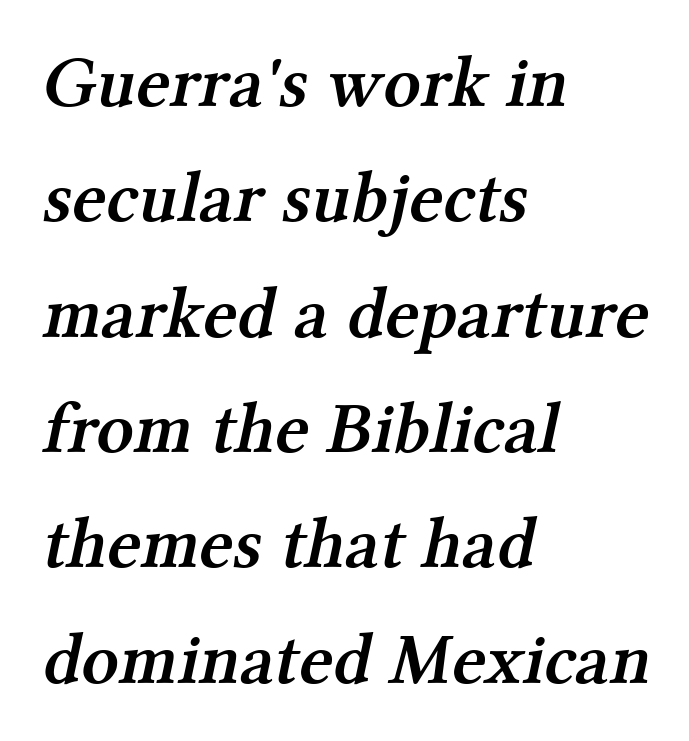
Q: Is the text bold? A: Semi-bold.
Q: Is the typeface a serif or a sans-serif typeface? A: Serif.
Q: Is the text underlined? A: No.
Q: How is the paragraph aligned? A: Left-aligned.
Q: Is the spacing between letters normal or unusually wide? A: Normal.
Q: Is the spacing between lines tight, normal or loose? A: Normal.
Q: Width (condensed, normal, or wide)? A: Normal.
Q: Stroke contrast? A: Medium.
Q: x-height? A: Medium.
Q: Monospaced? A: No.
